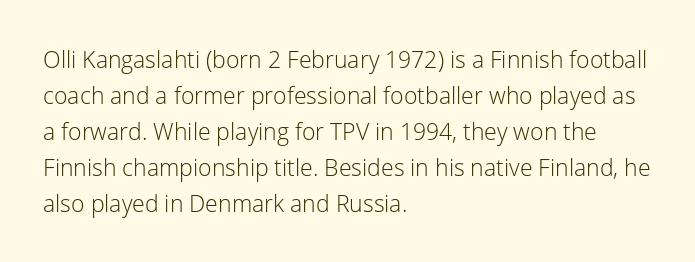
The image shows 23 px text type, upright; set left-aligned, normal line spacing (1.56x), normal letter spacing, not underlined.
